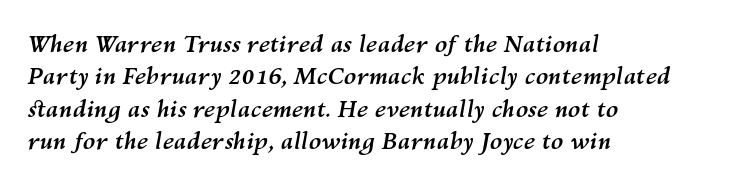
The image shows 23 px bold type, italic (leaning right); set left-aligned, normal line spacing (1.41x), normal letter spacing, not underlined.
